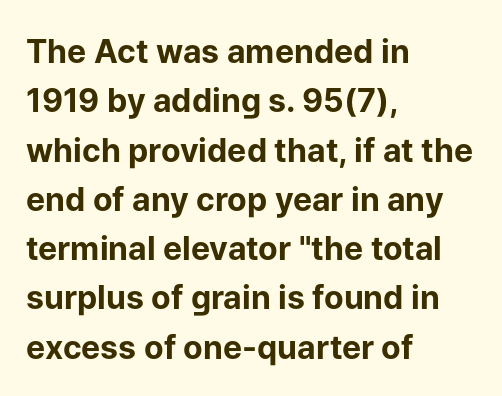
{"serif": "no", "italic": "no", "bold": "yes", "weight": "bold", "width": "normal", "stroke_contrast": "low", "x_height": "medium", "monospaced": "no", "underline": "no", "align": "left", "line_spacing": "normal", "line_spacing_ratio": 1.54, "letter_spacing": "normal", "letter_spacing_em": 0.0, "glyph_px": 32}
